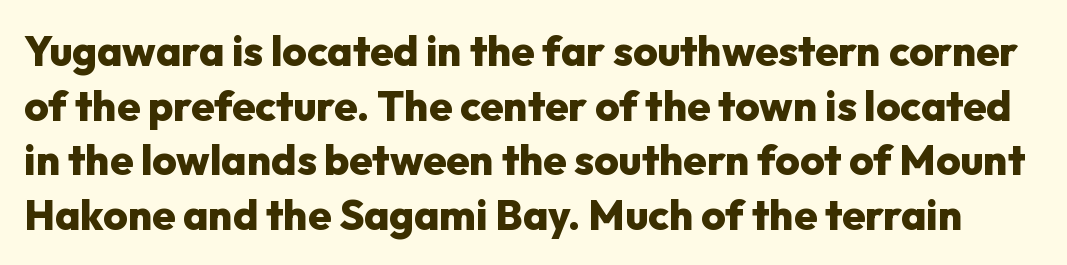
Q: Is the text bold? A: Yes.
Q: Is the text italic (slanted)? A: No, it is upright.
Q: Is the typeface a serif or a sans-serif typeface? A: Sans-serif.
Q: Is the text underlined? A: No.
Q: Is the spacing between letters normal or unusually wide? A: Normal.
Q: Is the spacing between lines tight, normal or loose? A: Normal.
Q: Width (condensed, normal, or wide)? A: Normal.
Q: Stroke contrast? A: Low.
Q: x-height? A: Medium.
Q: Monospaced? A: No.
